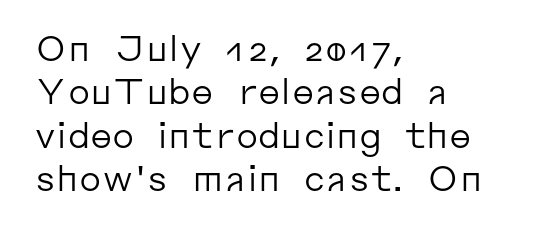
The line texture is even and compact thanks to regular tracking. Notice how the stems are strictly vertical — no italics here. Note: no serifs on the glyphs. Spacing verdict: proportional, widths tailored to each character. Has an underline been added? It has not. The text block is weighted toward the left margin, trailing off unevenly rightward.
